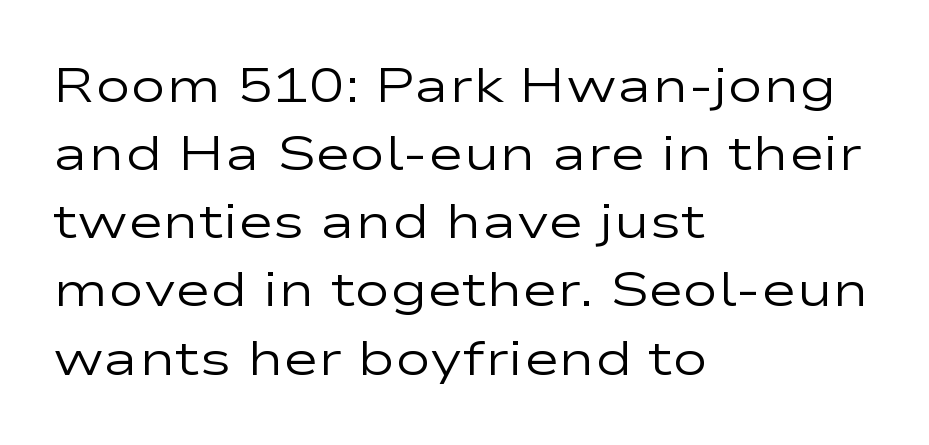
{"serif": "no", "italic": "no", "bold": "no", "weight": "regular", "width": "wide", "stroke_contrast": "low", "x_height": "medium", "monospaced": "no", "underline": "no", "align": "left", "line_spacing": "normal", "line_spacing_ratio": 1.42, "letter_spacing": "normal", "letter_spacing_em": 0.0, "glyph_px": 48}
